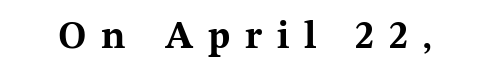
The image shows 38 px bold, wide serif type, upright; set unusually wide letter spacing (+0.39 em), not underlined; medium stroke contrast and a medium x-height.
